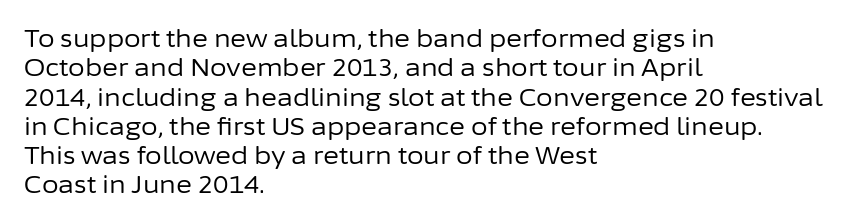
Q: Is the text bold? A: No.
Q: Is the text italic (slanted)? A: No, it is upright.
Q: Is the text underlined? A: No.
Q: How is the paragraph aligned? A: Left-aligned.
Q: Is the spacing between letters normal or unusually wide? A: Normal.
